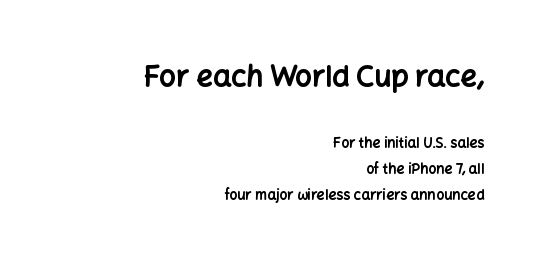
{"serif": "no", "italic": "no", "bold": "yes", "weight": "bold", "width": "normal", "stroke_contrast": "low", "x_height": "medium", "monospaced": "no", "underline": "no", "align": "right", "line_spacing_ratio": 1.88, "letter_spacing": "normal", "letter_spacing_em": 0.0, "larger_block": "first", "size_ratio": 2.07, "glyph_px": 29}
